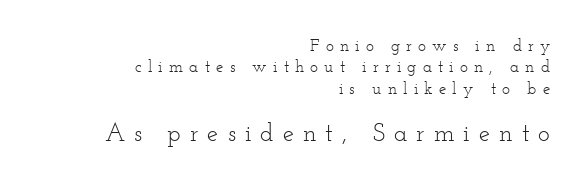
The image shows 25 px text type, upright; set right-aligned, normal line spacing (1.26x), unusually wide letter spacing (+0.36 em), not underlined; the second (bottom) block is 1.47x larger.
